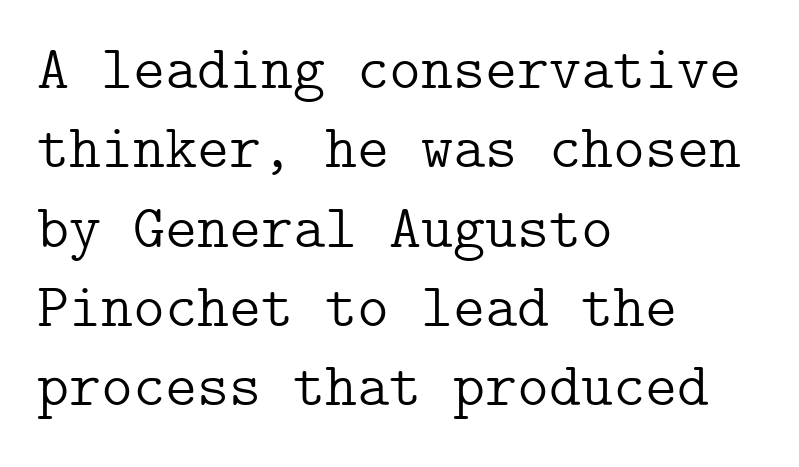
The image shows 61 px light serif type, upright; set left-aligned, normal line spacing (1.3x), normal letter spacing, not underlined; low stroke contrast and a medium x-height.
